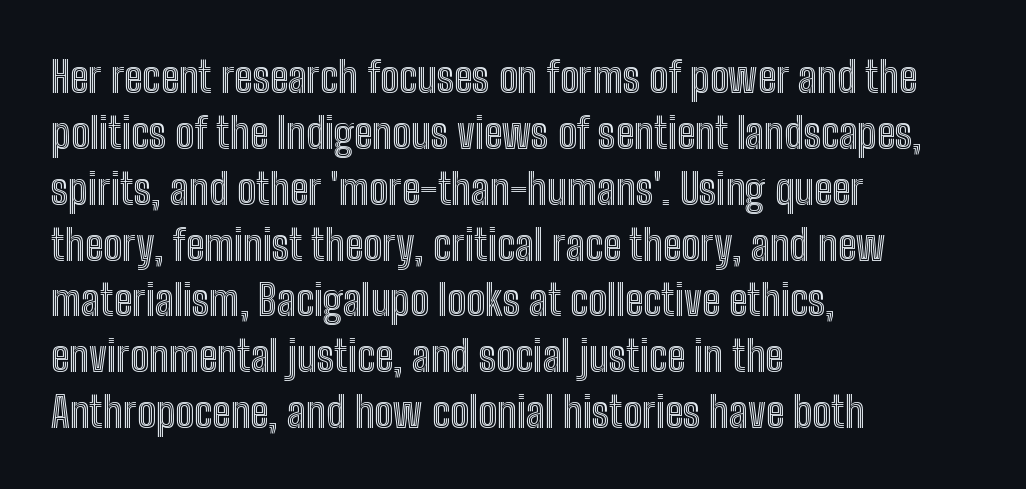
The zone under the glyphs is completely vacant. Ordinary non-slanted type is in use. The rendering keeps characters at their native spacing. Reading down the column, the eye jumps a familiar distance to each next line. Proportional: the letters do not fall into vertical columns. Every row of glyphs begins at an identical x-position on the left.
